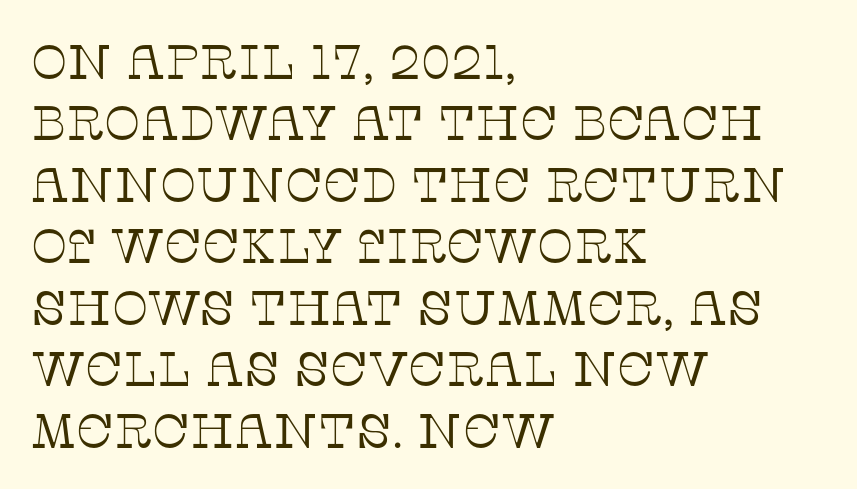
Q: Is the text bold? A: No.
Q: Is the text italic (slanted)? A: No, it is upright.
Q: Is the typeface a serif or a sans-serif typeface? A: Serif.
Q: Is the text underlined? A: No.
Q: How is the paragraph aligned? A: Left-aligned.
Q: Is the spacing between letters normal or unusually wide? A: Normal.
Q: Is the spacing between lines tight, normal or loose? A: Normal.
Q: Width (condensed, normal, or wide)? A: Normal.
Q: Stroke contrast? A: Low.
Q: x-height? A: Large.
Q: Monospaced? A: No.
